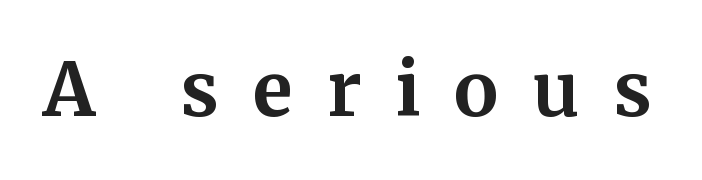
The face used here is proportionally spaced, like ordinary book or web type. On the weight axis this lands at bold, roughly 700. Tracking value appears strongly positive — letters spread wide. This rendering features lettering with no underline. Each letter's strokes conclude with small projecting serifs. These lines were composed using upright roman letters.
